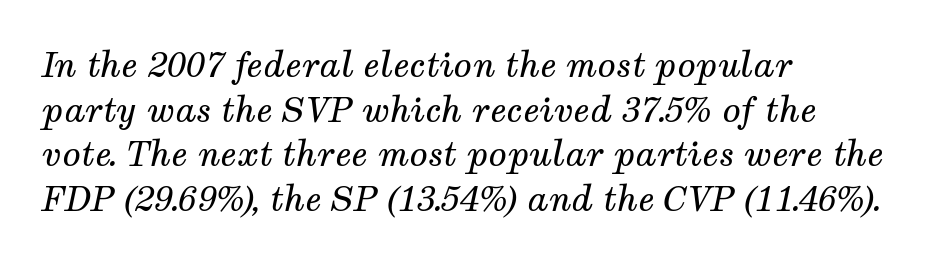
Q: Is the text bold? A: No.
Q: Is the text italic (slanted)? A: Yes, it leans right by about 12 degrees.
Q: Is the typeface a serif or a sans-serif typeface? A: Serif.
Q: Is the text underlined? A: No.
Q: How is the paragraph aligned? A: Left-aligned.
Q: Is the spacing between letters normal or unusually wide? A: Normal.
Q: Is the spacing between lines tight, normal or loose? A: Normal.
Q: Width (condensed, normal, or wide)? A: Normal.
Q: Stroke contrast? A: Medium.
Q: x-height? A: Medium.
Q: Monospaced? A: No.
